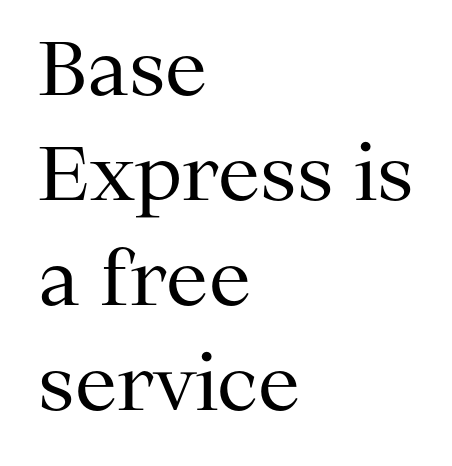
Is this a sans? No — the strokes have serifs. Nobody drew a line under any word here. The space between consecutive lines is moderate. Nothing unusual about the tracking: characters are spaced as the font intends.
